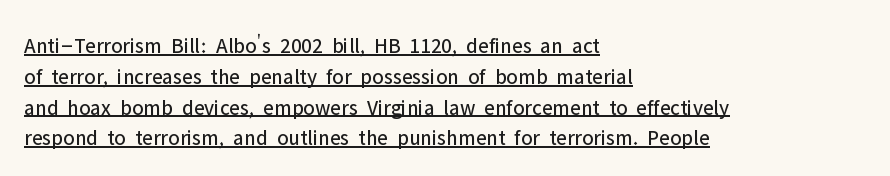
Quick note: not italic, upright. Decoration check: the copy is underlined. Is this a heavy cut? Hardly; it is regular or lighter. Does the copy run flush right? No — it runs flush left. Does extra space separate the letters? No, they use regular spacing.
